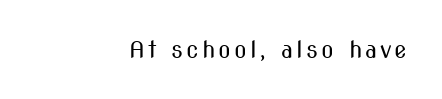
The image shows 23 px text type, upright; set right-aligned, not underlined.
